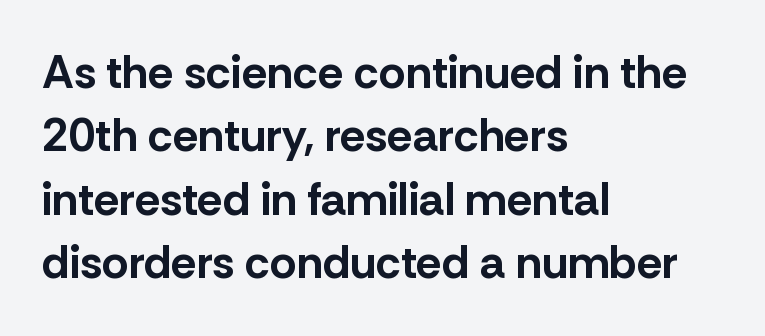
Q: Is the text bold? A: Yes.
Q: Is the text italic (slanted)? A: No, it is upright.
Q: Is the typeface a serif or a sans-serif typeface? A: Sans-serif.
Q: Is the text underlined? A: No.
Q: How is the paragraph aligned? A: Left-aligned.
Q: Is the spacing between letters normal or unusually wide? A: Normal.
Q: Is the spacing between lines tight, normal or loose? A: Normal.
Q: Width (condensed, normal, or wide)? A: Normal.
Q: Stroke contrast? A: Low.
Q: x-height? A: Medium.
Q: Monospaced? A: No.
